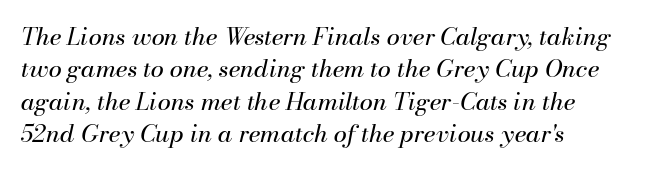
{"italic": "yes", "lean": "right", "slant_degrees": 13, "bold": "no", "underline": "no", "align": "left", "line_spacing": "normal", "line_spacing_ratio": 1.35, "letter_spacing": "normal", "letter_spacing_em": 0.0, "glyph_px": 24}
